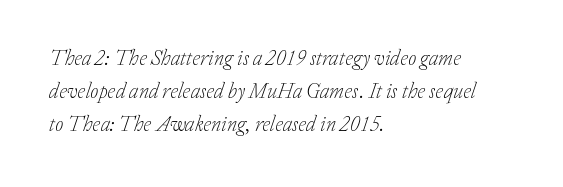
The lettering tilts uniformly, giving the passage an italic look. Tracking here is standard; glyphs follow each other at the usual distance. Notice how the passage keeps a crisp vertical edge on the left only. Weight: not bold — regular or lighter. Underline: absent.
